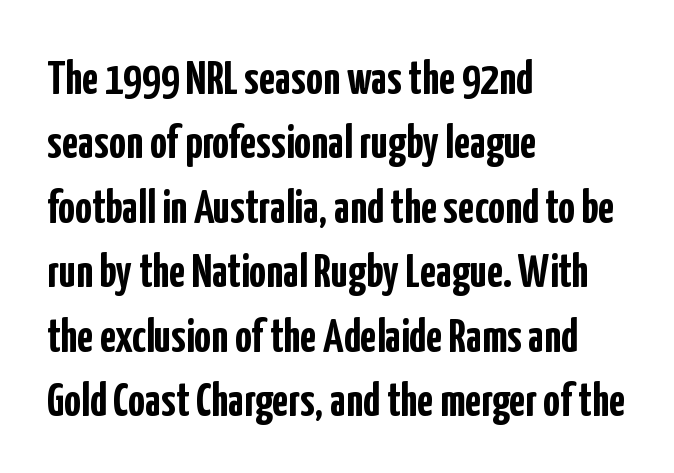
In terms of letterform style, serifs are entirely absent. The passage shown is emphatically bold. A typesetter would call this leading conventional body-copy spacing. Short note: letters normally spaced.
